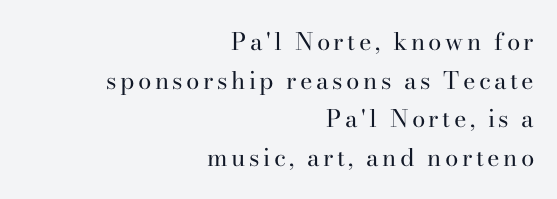
Q: Is the text bold? A: No.
Q: Is the text italic (slanted)? A: No, it is upright.
Q: Is the text underlined? A: No.
Q: How is the paragraph aligned? A: Right-aligned.
Q: Is the spacing between lines tight, normal or loose? A: Normal.
